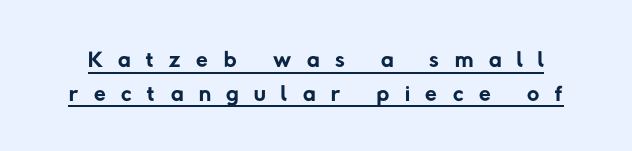
Q: Is the text bold? A: No.
Q: Is the typeface a serif or a sans-serif typeface? A: Sans-serif.
Q: Is the text underlined? A: Yes.
Q: Is the spacing between letters normal or unusually wide? A: Unusually wide.
Q: Is the spacing between lines tight, normal or loose? A: Tight.
Q: Width (condensed, normal, or wide)? A: Normal.
Q: Stroke contrast? A: Low.
Q: x-height? A: Medium.
Q: Monospaced? A: No.
